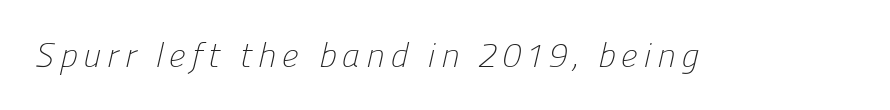
This rendering features lettering with no underline. Stroke terminals: plain, sans-serif. Stems here are at most as thick as an everyday book face. Note the varied advance widths — an 'i' is clearly narrower than an 'm'.
